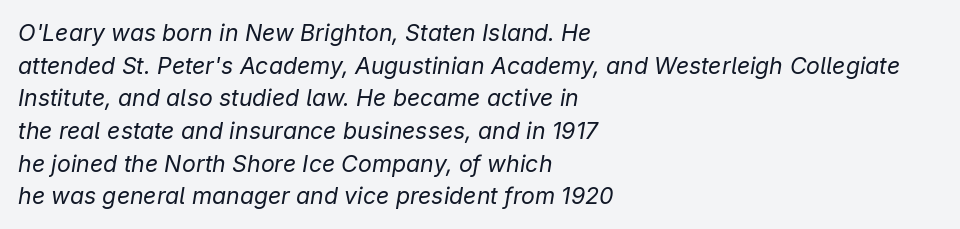
The image shows 23 px text type, italic (leaning right); set left-aligned, normal line spacing (1.42x), normal letter spacing, not underlined.
